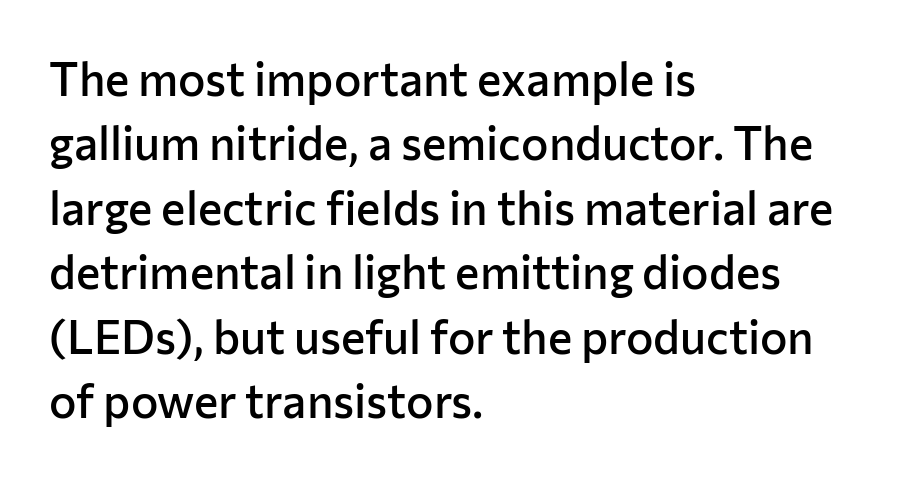
Q: Is the text bold? A: Semi-bold.
Q: Is the text italic (slanted)? A: No, it is upright.
Q: Is the typeface a serif or a sans-serif typeface? A: Sans-serif.
Q: Is the text underlined? A: No.
Q: How is the paragraph aligned? A: Left-aligned.
Q: Is the spacing between letters normal or unusually wide? A: Normal.
Q: Is the spacing between lines tight, normal or loose? A: Normal.
Q: Width (condensed, normal, or wide)? A: Normal.
Q: Stroke contrast? A: Low.
Q: x-height? A: Medium.
Q: Monospaced? A: No.
